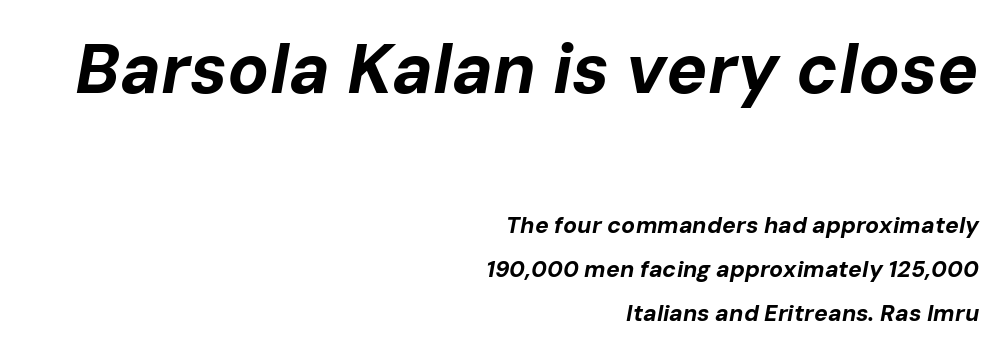
Q: Is the text bold? A: Yes.
Q: Is the text italic (slanted)? A: Yes, it leans right by about 10 degrees.
Q: Is the text underlined? A: No.
Q: How is the paragraph aligned? A: Right-aligned.
Q: Is the spacing between letters normal or unusually wide? A: Normal.
Q: Is the spacing between lines tight, normal or loose? A: Loose.
Q: Which block of text is set in a larger size, the first (top) or the second (bottom)? A: The first (top) one.
Q: Width (condensed, normal, or wide)? A: Normal.
Q: Stroke contrast? A: Low.
Q: x-height? A: Medium.
Q: Monospaced? A: No.
